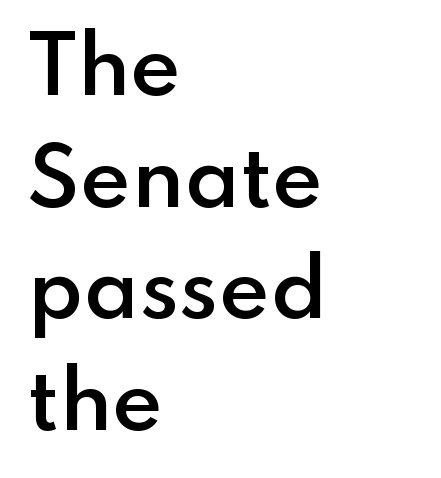
Q: Is the text bold? A: Semi-bold.
Q: Is the text italic (slanted)? A: No, it is upright.
Q: Is the typeface a serif or a sans-serif typeface? A: Sans-serif.
Q: Is the text underlined? A: No.
Q: How is the paragraph aligned? A: Left-aligned.
Q: Is the spacing between letters normal or unusually wide? A: Normal.
Q: Is the spacing between lines tight, normal or loose? A: Normal.
Q: Width (condensed, normal, or wide)? A: Normal.
Q: Stroke contrast? A: Low.
Q: x-height? A: Small.
Q: Monospaced? A: No.
